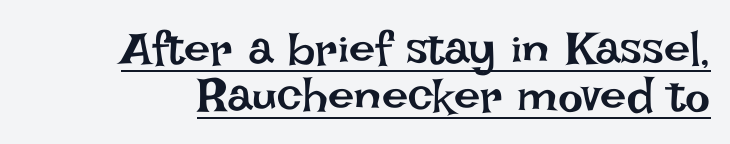
The image shows 47 px regular-weight type, upright; set tight line spacing (1.0x), normal letter spacing, underlined; low stroke contrast and a large x-height.
